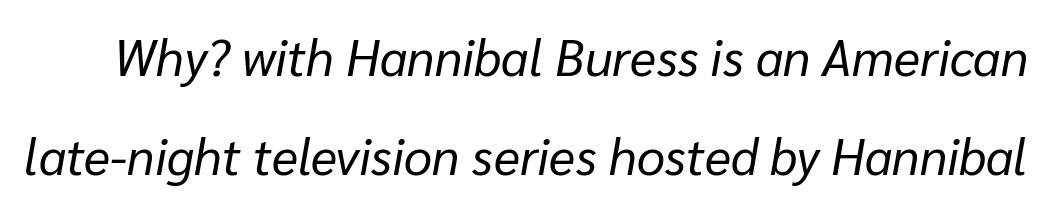
Q: Is the text bold? A: No.
Q: Is the text italic (slanted)? A: Yes, it leans right by about 10 degrees.
Q: Is the text underlined? A: No.
Q: Is the spacing between letters normal or unusually wide? A: Normal.
Q: Is the spacing between lines tight, normal or loose? A: Loose.
Q: Width (condensed, normal, or wide)? A: Normal.
Q: Stroke contrast? A: Low.
Q: x-height? A: Medium.
Q: Monospaced? A: No.
